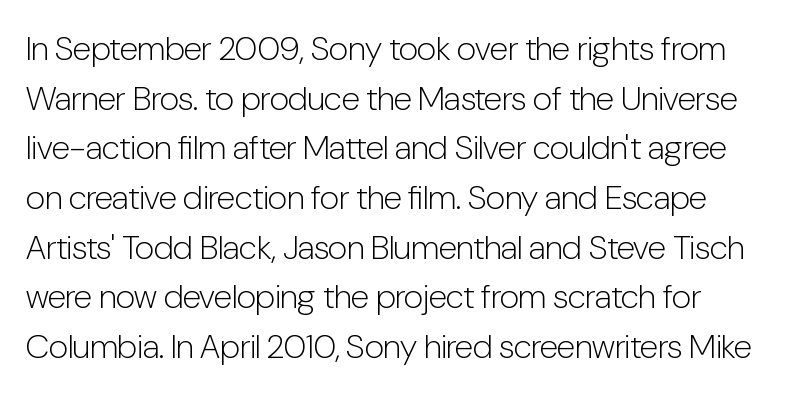
The image shows 34 px light, condensed sans-serif type, upright; set normal line spacing (1.46x), normal letter spacing, not underlined; low stroke contrast and a medium x-height.
